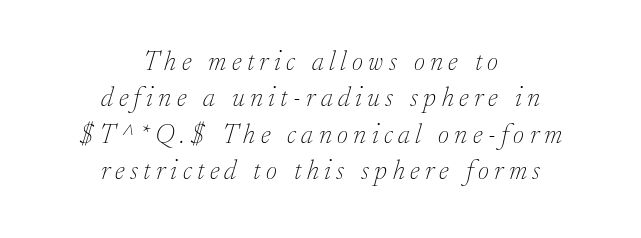
The image shows 27 px text type, italic (leaning right); set centered, normal line spacing (1.35x), unusually wide letter spacing (+0.2 em), not underlined.
